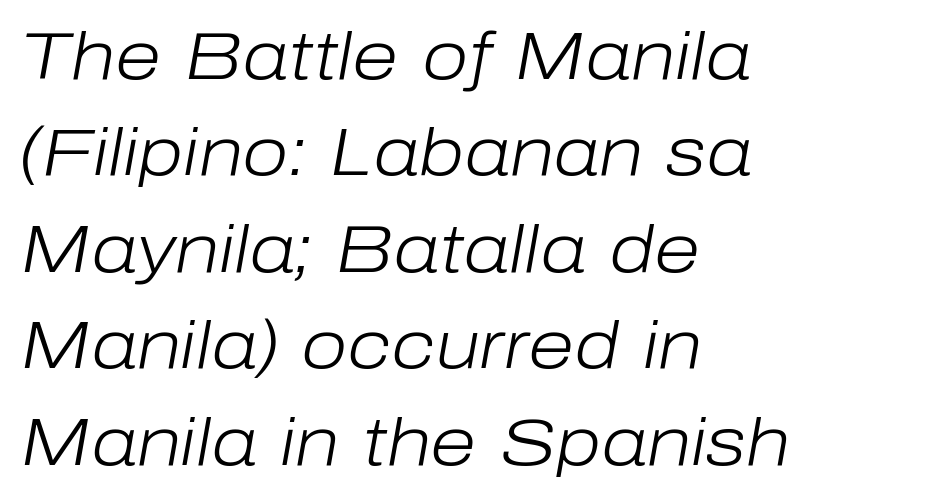
Italic: yes, the glyphs are oblique. Honestly, the row spacing looks completely unremarkable. One-word summary of the alignment: left. Character widths vary here, with narrow letters taking less room than wide ones. Descenders are the only things crossing below the line.
